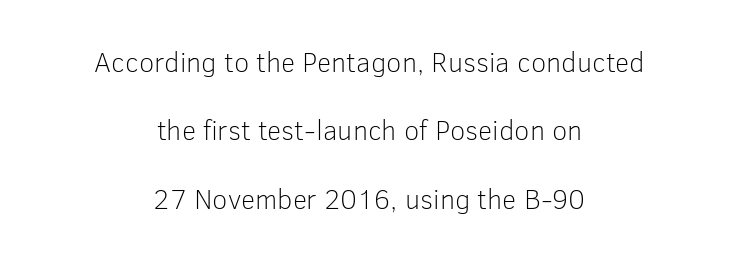
{"serif": "no", "italic": "no", "bold": "no", "weight": "light", "width": "normal", "stroke_contrast": "low", "x_height": "medium", "monospaced": "no", "underline": "no", "align": "center", "line_spacing": "loose", "line_spacing_ratio": 2.44, "letter_spacing": "normal", "letter_spacing_em": 0.0, "glyph_px": 28}
